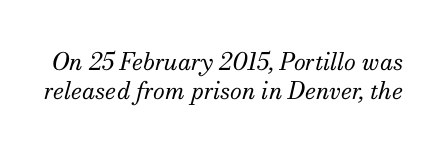
{"italic": "yes", "lean": "right", "slant_degrees": 13, "bold": "no", "underline": "no", "line_spacing_ratio": 1.21, "letter_spacing": "normal", "letter_spacing_em": 0.0, "glyph_px": 24}
